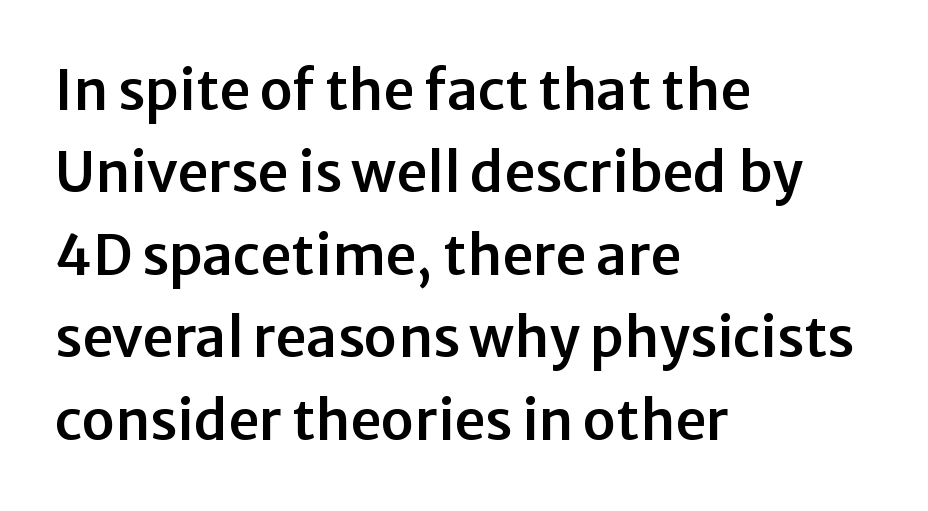
There is no visible air inserted between adjacent glyphs. Upright lettering throughout. Vertical spacing — default. Look at the bottom of the vertical strokes: they stop flat, with no serifs.
